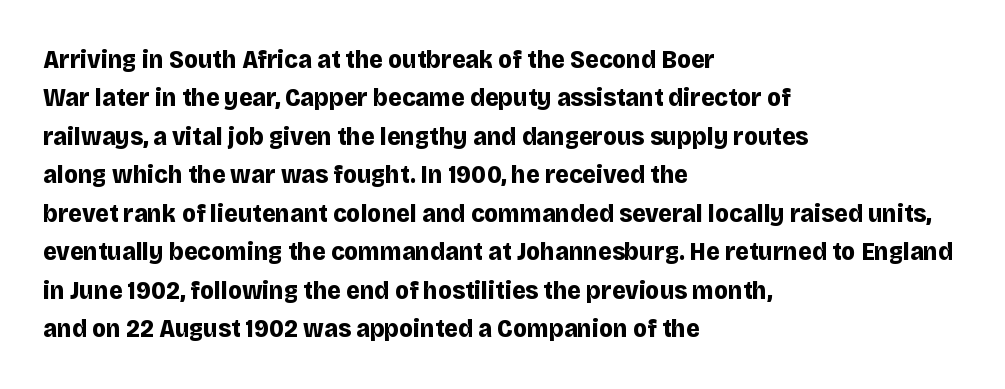
A typesetter would mark this as roman, not italic. Rule under the text: the space is simply empty. Layout note: lines flush left. The designer left line spacing at the default. What weight is shown? A full bold with thick strokes. This sample uses plain, unmodified letter spacing.
